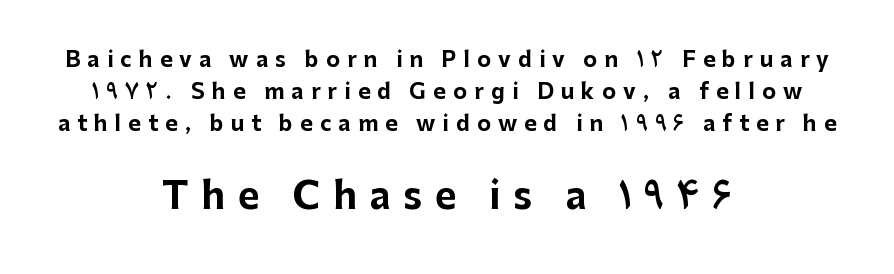
In CSS terms this would be text-align: center. Here the designer chose a conventional face with non-uniform glyph widths. Check the space under the baseline: it is left empty. If you drew a line through each stem, it would be perfectly vertical. Type size steps up from the first block to the second. The horizontal fit of the characters is loose and conspicuously gappy.
